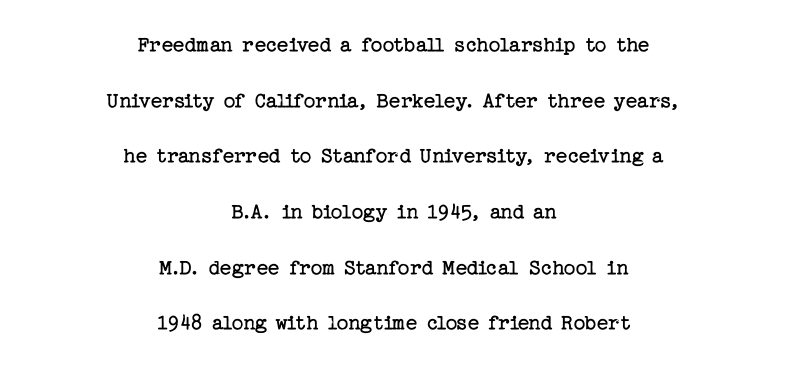
Is the stroke heavy? The answer is a plain regular-or-lighter. Alignment: centered. Baseline-to-baseline distance is far greater than the letter height. No word sits above an underline. Does the lettering tilt? It doesn't — this is upright.
